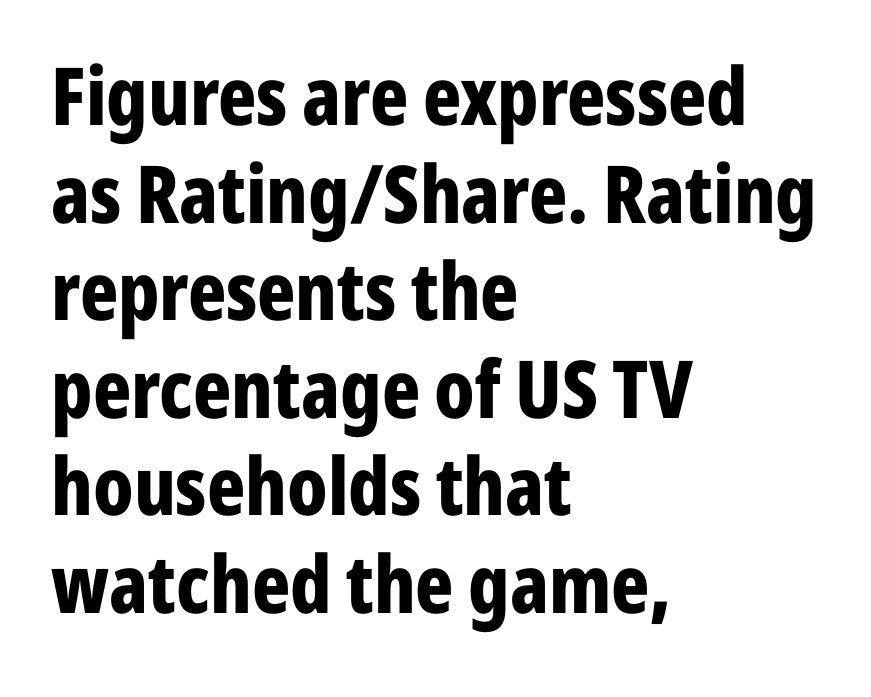
{"serif": "no", "italic": "no", "bold": "yes", "weight": "bold", "width": "condensed", "stroke_contrast": "low", "x_height": "medium", "monospaced": "no", "underline": "no", "align": "left", "line_spacing_ratio": 1.22, "letter_spacing": "normal", "letter_spacing_em": 0.0, "glyph_px": 80}
